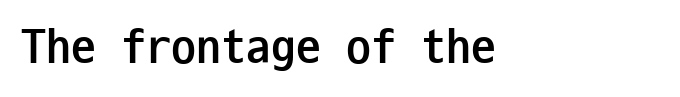
Q: Is the text bold? A: Yes.
Q: Is the text italic (slanted)? A: No, it is upright.
Q: Is the typeface a serif or a sans-serif typeface? A: Sans-serif.
Q: Is the text underlined? A: No.
Q: How is the paragraph aligned? A: Left-aligned.
Q: Is the spacing between letters normal or unusually wide? A: Normal.
Q: Width (condensed, normal, or wide)? A: Condensed.
Q: Stroke contrast? A: Low.
Q: x-height? A: Medium.
Q: Monospaced? A: Yes.
